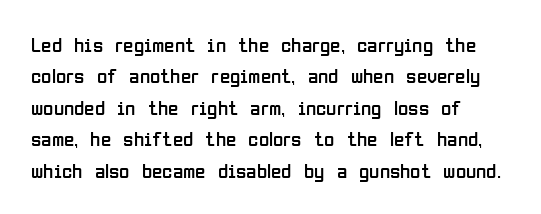
Q: Is the text bold? A: No.
Q: Is the text italic (slanted)? A: No, it is upright.
Q: Is the text underlined? A: No.
Q: How is the paragraph aligned? A: Left-aligned.
Q: Is the spacing between letters normal or unusually wide? A: Normal.
Q: Is the spacing between lines tight, normal or loose? A: Normal.
